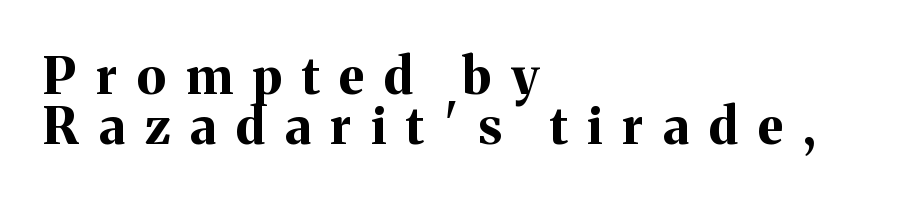
{"serif": "yes", "italic": "no", "bold": "yes", "weight": "bold", "width": "normal", "stroke_contrast": "medium", "x_height": "medium", "monospaced": "no", "underline": "no", "align": "left", "line_spacing": "tight", "line_spacing_ratio": 0.98, "letter_spacing": "wide", "letter_spacing_em": 0.39, "glyph_px": 51}
